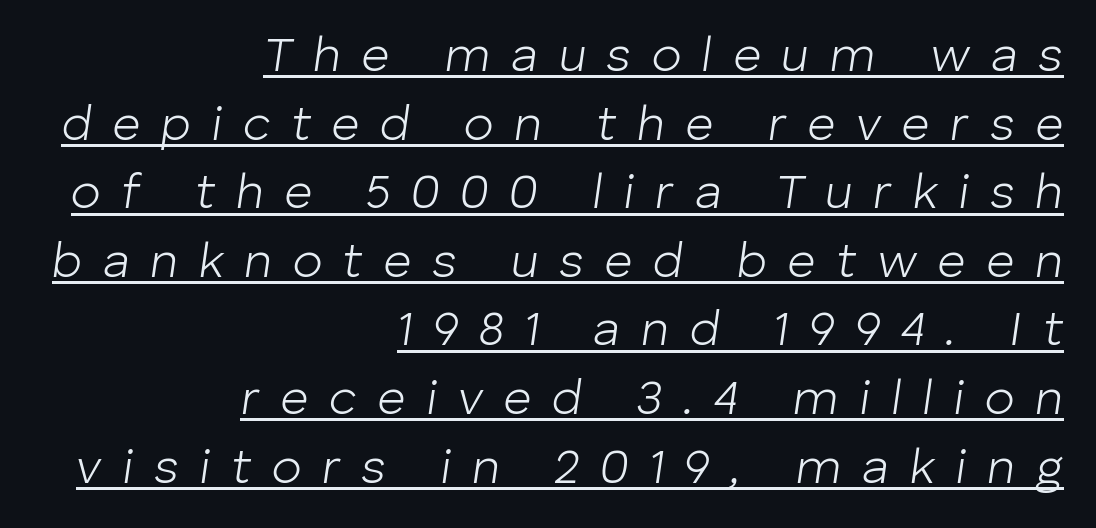
The image shows 49 px light type, italic (leaning right); set right-aligned, normal line spacing (1.4x), unusually wide letter spacing (+0.42 em), underlined; low stroke contrast and a medium x-height.
